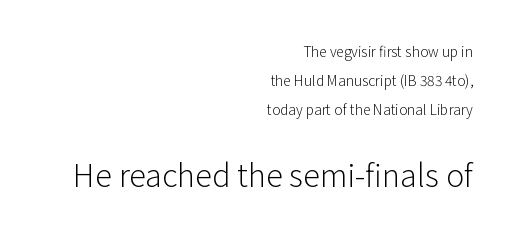
The image shows 31 px light sans-serif type, upright; set right-aligned, loose line spacing (2.06x), normal letter spacing, not underlined; the second (bottom) block is 2.21x larger; low stroke contrast and a medium x-height.
